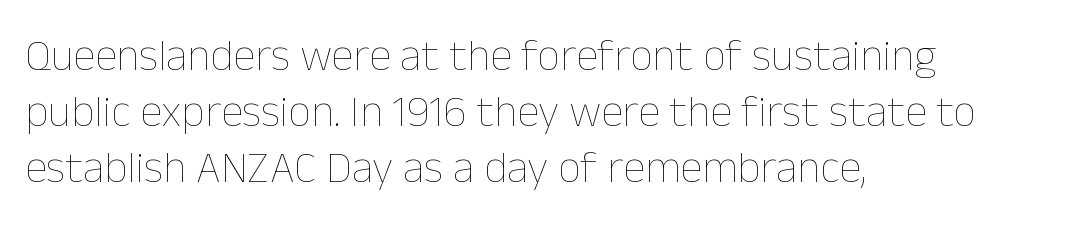
The image shows 45 px thin type, upright; set left-aligned, line spacing 1.24x, normal letter spacing, not underlined; low stroke contrast and a medium x-height.
